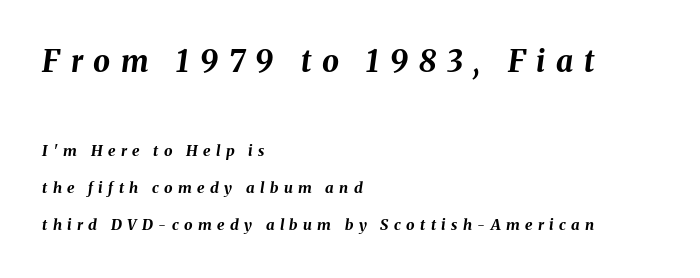
{"italic": "yes", "lean": "right", "slant_degrees": 8, "bold": "yes", "weight": "bold", "width": "normal", "stroke_contrast": "medium", "x_height": "medium", "monospaced": "no", "underline": "no", "align": "left", "line_spacing": "loose", "line_spacing_ratio": 2.49, "letter_spacing": "wide", "letter_spacing_em": 0.36, "larger_block": "first", "size_ratio": 2.0, "glyph_px": 30}
